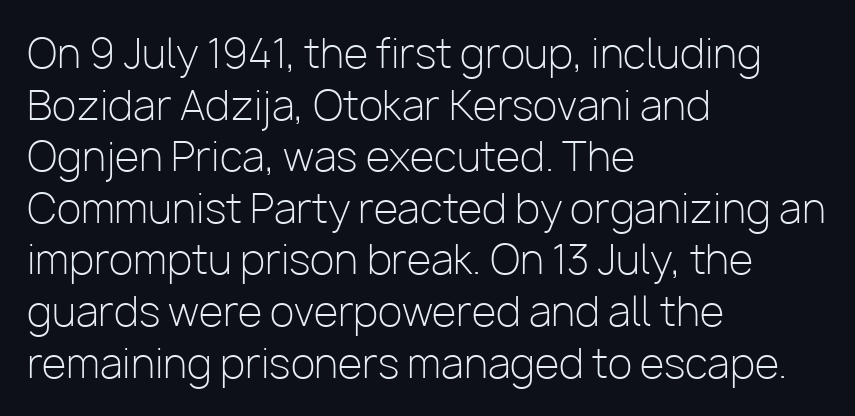
Q: Is the text bold? A: No.
Q: Is the text italic (slanted)? A: No, it is upright.
Q: Is the typeface a serif or a sans-serif typeface? A: Sans-serif.
Q: Is the text underlined? A: No.
Q: How is the paragraph aligned? A: Left-aligned.
Q: Is the spacing between letters normal or unusually wide? A: Normal.
Q: Is the spacing between lines tight, normal or loose? A: Normal.
Q: Width (condensed, normal, or wide)? A: Normal.
Q: Stroke contrast? A: Low.
Q: x-height? A: Medium.
Q: Monospaced? A: No.
